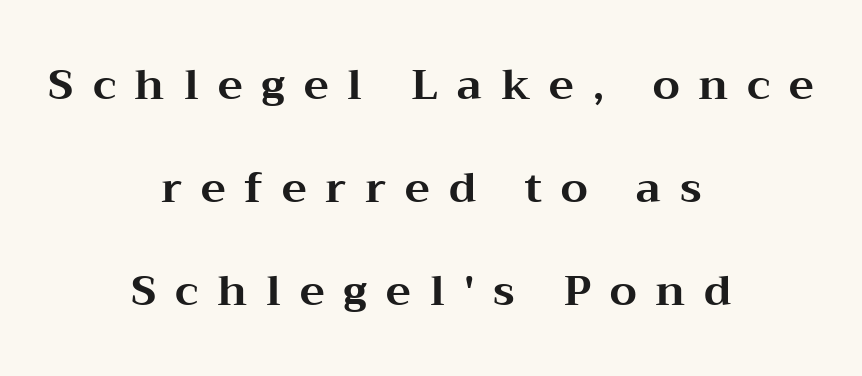
Does the copy run flush right? No — it is centered line by line. The passage shown is typeset with a serif family. Bare-footed words on every line. The lettering holds an erect, upright posture throughout.
